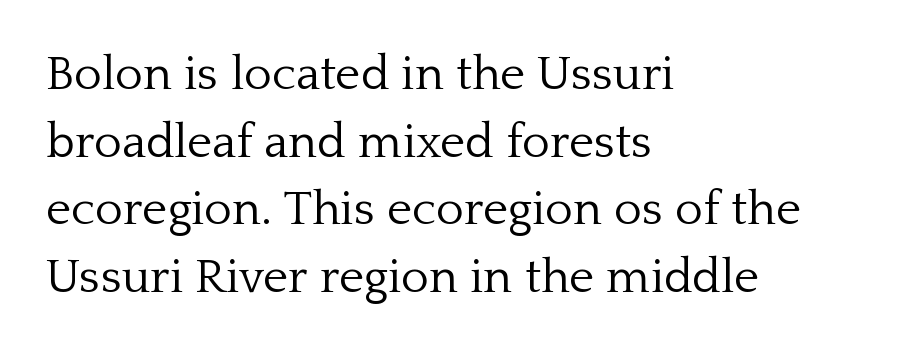
Q: Is the text bold? A: No.
Q: Is the text italic (slanted)? A: No, it is upright.
Q: Is the typeface a serif or a sans-serif typeface? A: Serif.
Q: Is the text underlined? A: No.
Q: How is the paragraph aligned? A: Left-aligned.
Q: Is the spacing between letters normal or unusually wide? A: Normal.
Q: Is the spacing between lines tight, normal or loose? A: Normal.
Q: Width (condensed, normal, or wide)? A: Normal.
Q: Stroke contrast? A: Low.
Q: x-height? A: Medium.
Q: Monospaced? A: No.
